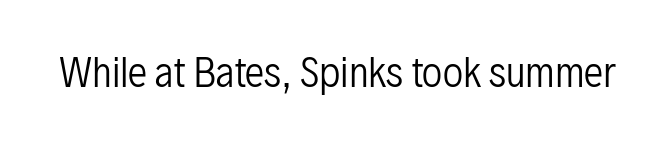
The image shows 39 px regular-weight, condensed sans-serif type, upright; set normal letter spacing, not underlined; low stroke contrast and a medium x-height.
